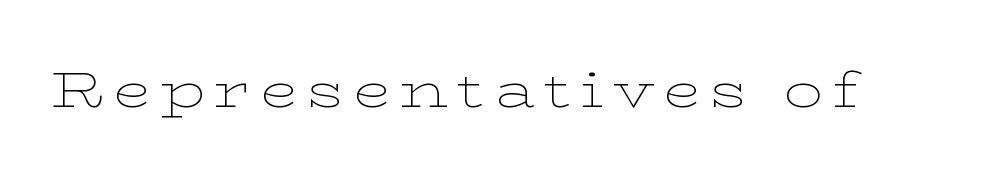
Q: Is the text bold? A: No.
Q: Is the text italic (slanted)? A: No, it is upright.
Q: Is the typeface a serif or a sans-serif typeface? A: Serif.
Q: Is the text underlined? A: No.
Q: Width (condensed, normal, or wide)? A: Wide.
Q: Stroke contrast? A: Low.
Q: x-height? A: Medium.
Q: Monospaced? A: No.
